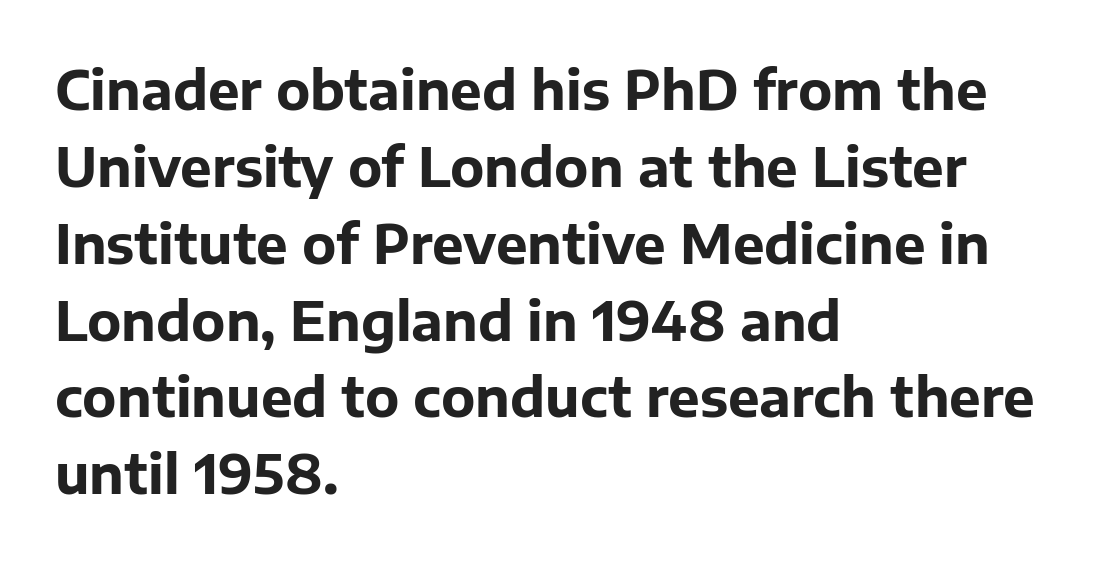
Q: Is the text bold? A: Yes.
Q: Is the text italic (slanted)? A: No, it is upright.
Q: Is the typeface a serif or a sans-serif typeface? A: Sans-serif.
Q: Is the text underlined? A: No.
Q: How is the paragraph aligned? A: Left-aligned.
Q: Is the spacing between letters normal or unusually wide? A: Normal.
Q: Is the spacing between lines tight, normal or loose? A: Normal.
Q: Width (condensed, normal, or wide)? A: Normal.
Q: Stroke contrast? A: Low.
Q: x-height? A: Medium.
Q: Monospaced? A: No.
